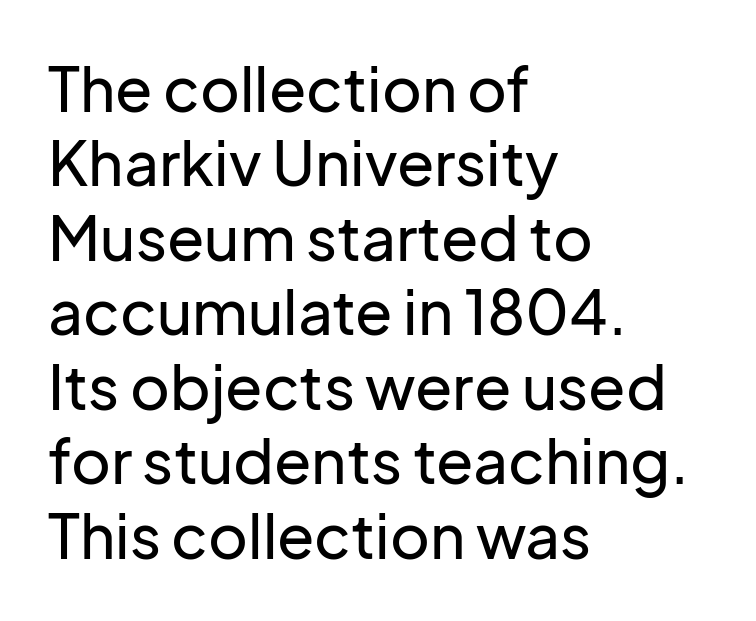
Grotesque or geometric, the face here clearly has no serifs. These lines were composed using upright roman letters. Character widths vary here, with narrow letters taking less room than wide ones. Layout note: lines flush left.
